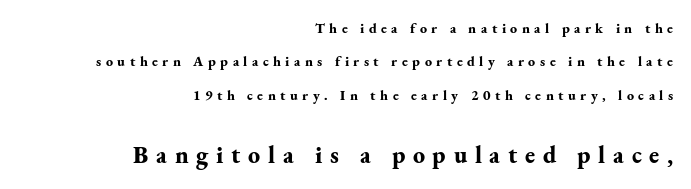
Q: Is the text bold? A: Yes.
Q: Is the text italic (slanted)? A: No, it is upright.
Q: Is the text underlined? A: No.
Q: How is the paragraph aligned? A: Right-aligned.
Q: Is the spacing between letters normal or unusually wide? A: Unusually wide.
Q: Is the spacing between lines tight, normal or loose? A: Loose.
Q: Which block of text is set in a larger size, the first (top) or the second (bottom)? A: The second (bottom) one.
